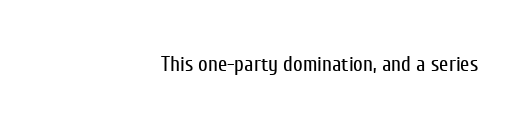
Heaviness? Minimal to ordinary, like unemphasized prose. The horizontal fit of the characters is conventional and even. Words float on clear page, feet unadorned. The paragraph shown leans on its right margin. The axis of the letterforms is exactly vertical.
